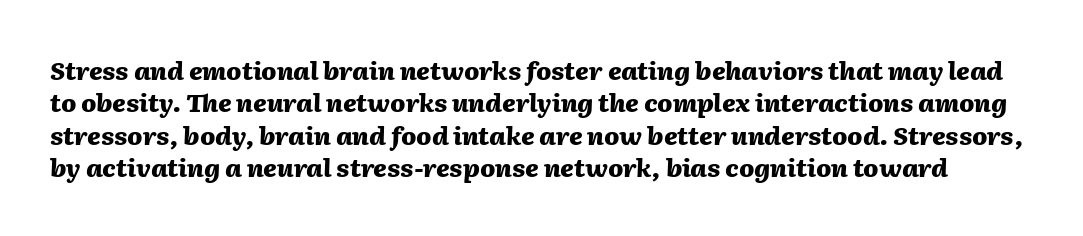
{"italic": "yes", "lean": "right", "slant_degrees": 2, "bold": "yes", "underline": "no", "line_spacing": "normal", "line_spacing_ratio": 1.3, "letter_spacing": "normal", "letter_spacing_em": 0.0, "glyph_px": 25}
